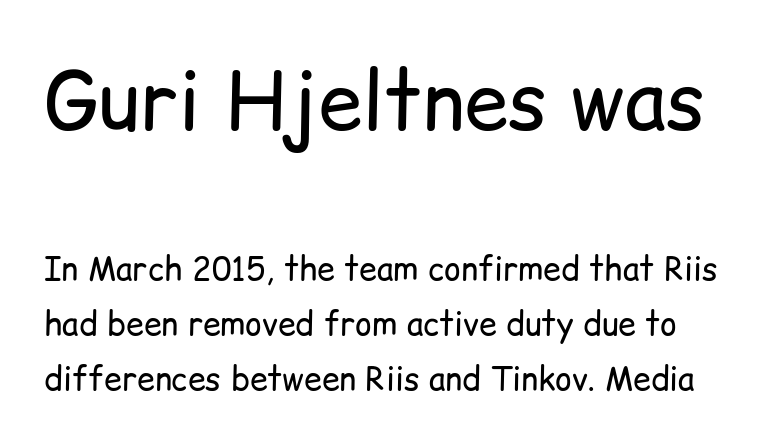
{"serif": "no", "italic": "no", "bold": "no", "weight": "regular", "width": "normal", "stroke_contrast": "low", "x_height": "medium", "monospaced": "no", "underline": "no", "line_spacing_ratio": 1.72, "letter_spacing": "normal", "letter_spacing_em": 0.0, "larger_block": "first", "size_ratio": 2.5, "glyph_px": 80}
